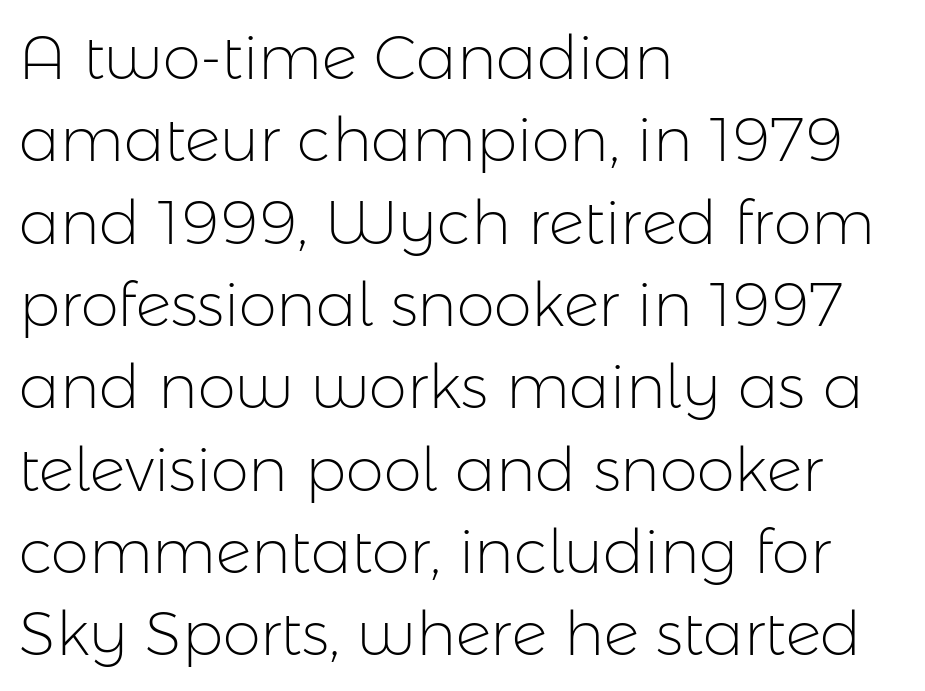
A roman cut, with each character standing at attention. Unmarked baselines from the first word to the last. Short note: letters normally spaced. Summary of vertical rhythm: regular, with standard interline spacing.
